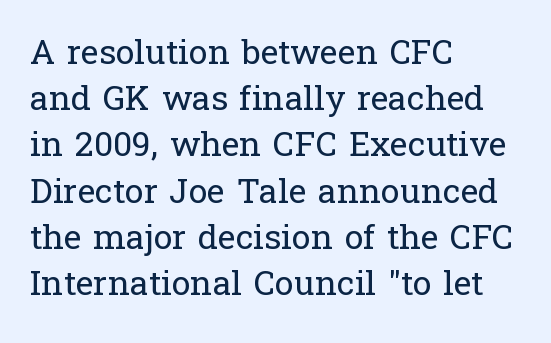
The font's upright variant was chosen for this text. The letters sit at their default tracking, neither squeezed nor spread. Visually the block forms a straight wall on the left and a jagged coastline on the right. Line spacing here is normal. Underline: absent. Type style note: has serifs.
